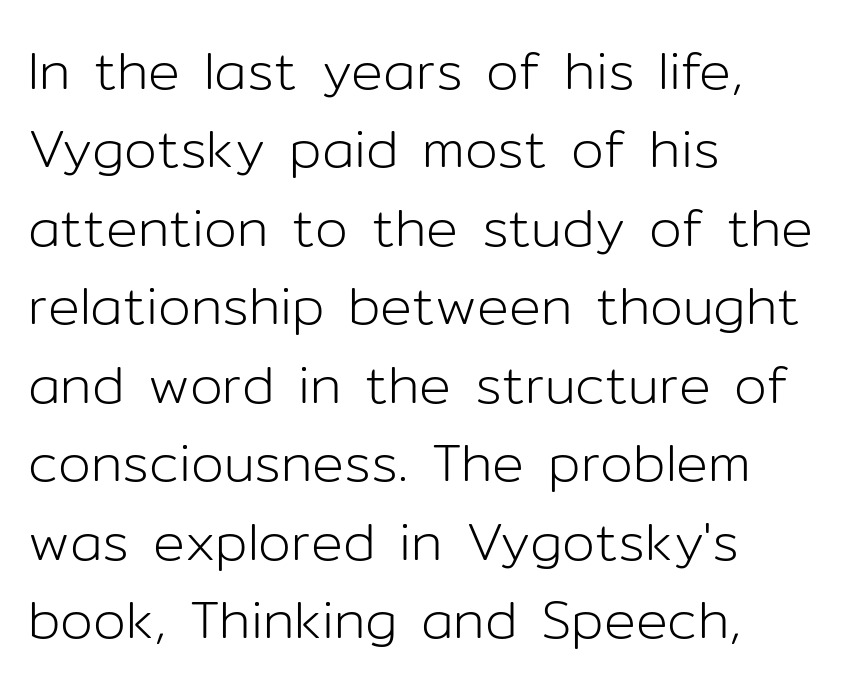
The image shows 53 px light sans-serif type, upright; set left-aligned, normal line spacing (1.48x), normal letter spacing, not underlined; low stroke contrast and a medium x-height.
